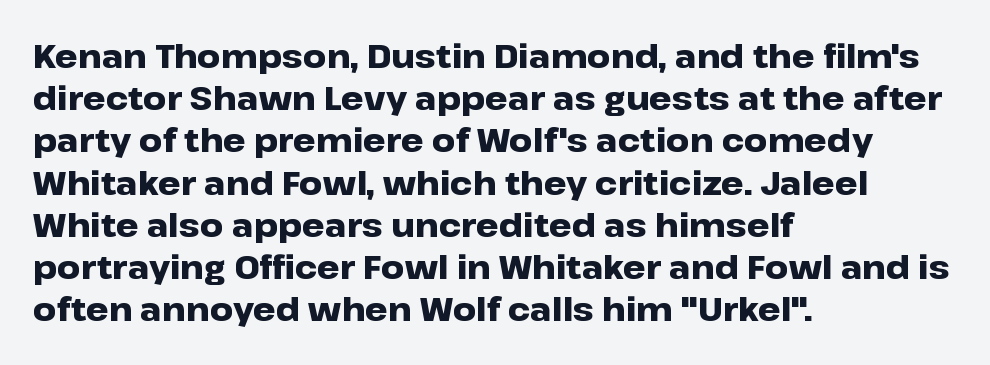
The leading is moderate, giving the passage an even texture. Which margin do the lines hug? The left one — the right edge is uneven. Note: no serifs on the glyphs. The line texture is even and compact thanks to regular tracking. Each letter keeps its own natural width here, so spacing adapts to shape. You can tell it's not italic because the verticals are truly vertical.
